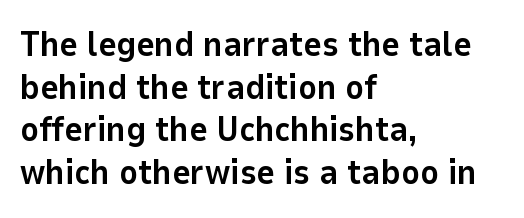
{"serif": "no", "italic": "no", "bold": "yes", "weight": "bold", "width": "normal", "stroke_contrast": "low", "x_height": "medium", "monospaced": "no", "underline": "no", "align": "left", "line_spacing_ratio": 1.22, "letter_spacing": "normal", "letter_spacing_em": 0.0, "glyph_px": 35}
